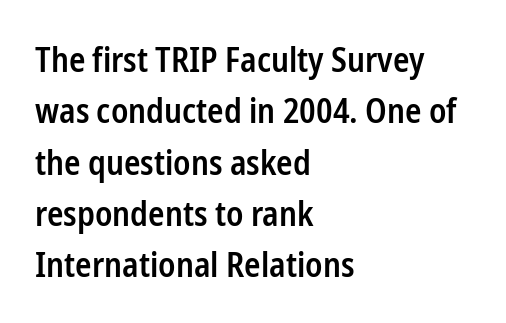
{"serif": "no", "italic": "no", "bold": "semi", "weight": "semibold", "width": "condensed", "stroke_contrast": "low", "x_height": "medium", "monospaced": "no", "underline": "no", "align": "left", "line_spacing": "normal", "line_spacing_ratio": 1.51, "letter_spacing": "normal", "letter_spacing_em": 0.0, "glyph_px": 34}
